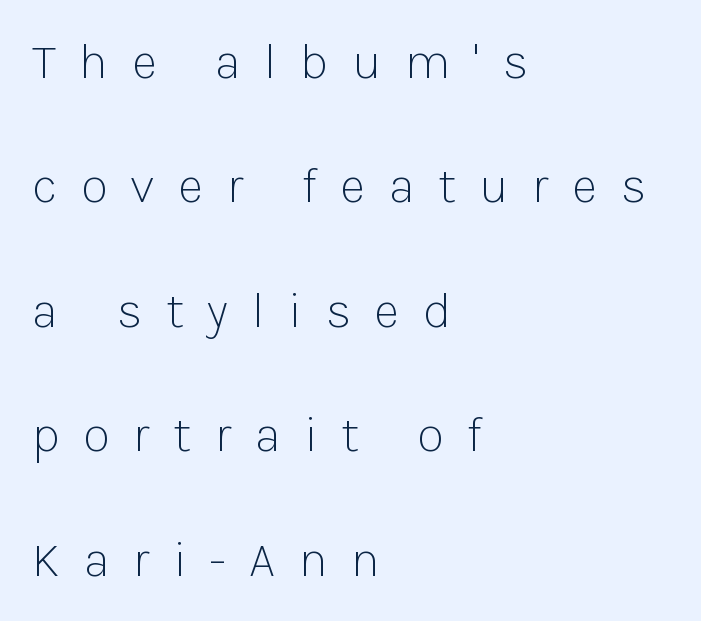
Q: Is the text bold? A: No.
Q: Is the text italic (slanted)? A: No, it is upright.
Q: Is the typeface a serif or a sans-serif typeface? A: Sans-serif.
Q: Is the text underlined? A: No.
Q: How is the paragraph aligned? A: Left-aligned.
Q: Is the spacing between letters normal or unusually wide? A: Unusually wide.
Q: Is the spacing between lines tight, normal or loose? A: Loose.
Q: Width (condensed, normal, or wide)? A: Normal.
Q: Stroke contrast? A: Low.
Q: x-height? A: Medium.
Q: Monospaced? A: No.
